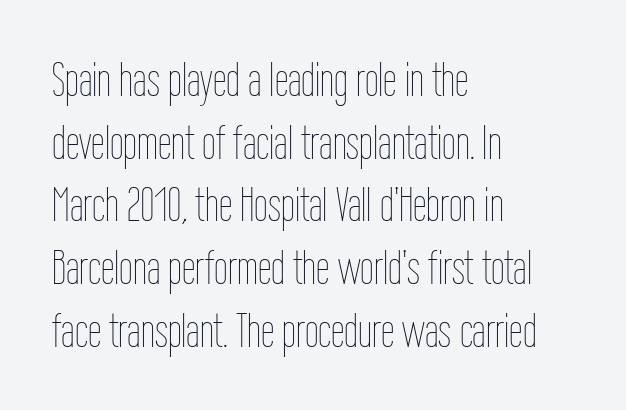
{"italic": "no", "bold": "no", "weight": "thin", "width": "condensed", "stroke_contrast": "low", "x_height": "medium", "monospaced": "no", "underline": "no", "align": "left", "line_spacing": "normal", "line_spacing_ratio": 1.28, "letter_spacing": "normal", "letter_spacing_em": 0.0, "glyph_px": 49}
